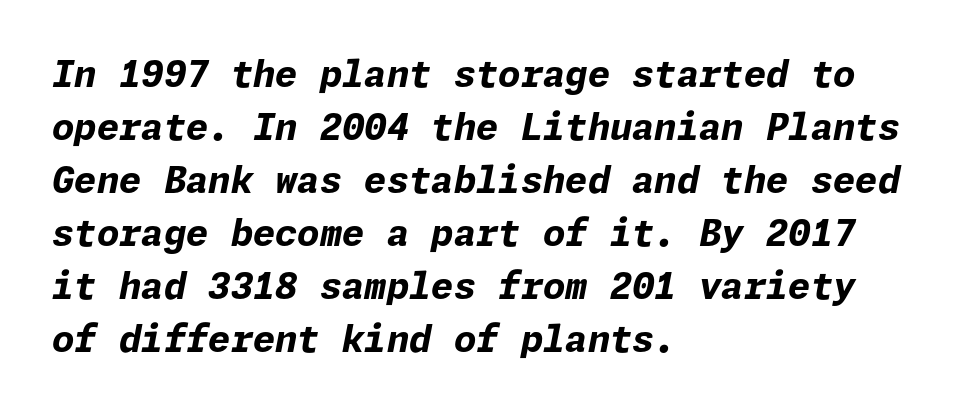
The image shows 36 px bold type, italic (leaning right); set left-aligned, normal line spacing (1.47x), normal letter spacing, not underlined; low stroke contrast and a medium x-height.
